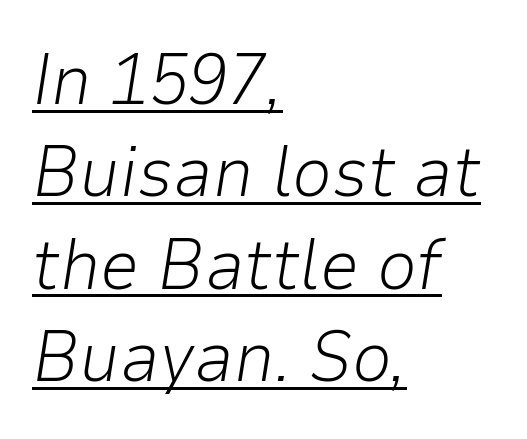
Standard letterfit; no display-style spreading of the glyphs. The line-height multiplier appears to be the usual default. The letters are slanted; this is an italic face. Every row of glyphs begins at an identical x-position on the left.
